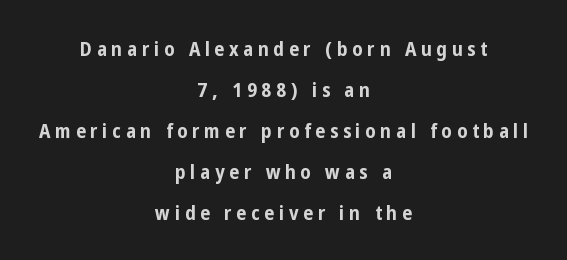
Q: Is the text bold? A: Yes.
Q: Is the text italic (slanted)? A: No, it is upright.
Q: Is the text underlined? A: No.
Q: How is the paragraph aligned? A: Centered.
Q: Is the spacing between letters normal or unusually wide? A: Unusually wide.
Q: Is the spacing between lines tight, normal or loose? A: Loose.
